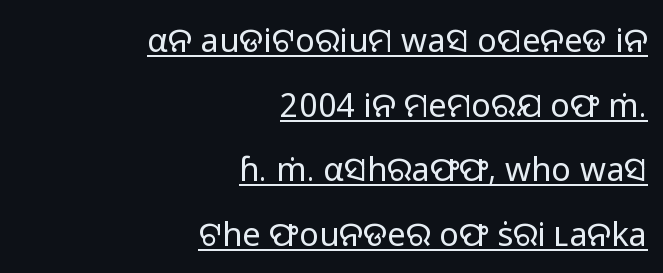
The image shows 33 px regular-weight sans-serif type, upright; set right-aligned, loose line spacing (1.96x), normal letter spacing, underlined; low stroke contrast and a medium x-height.
